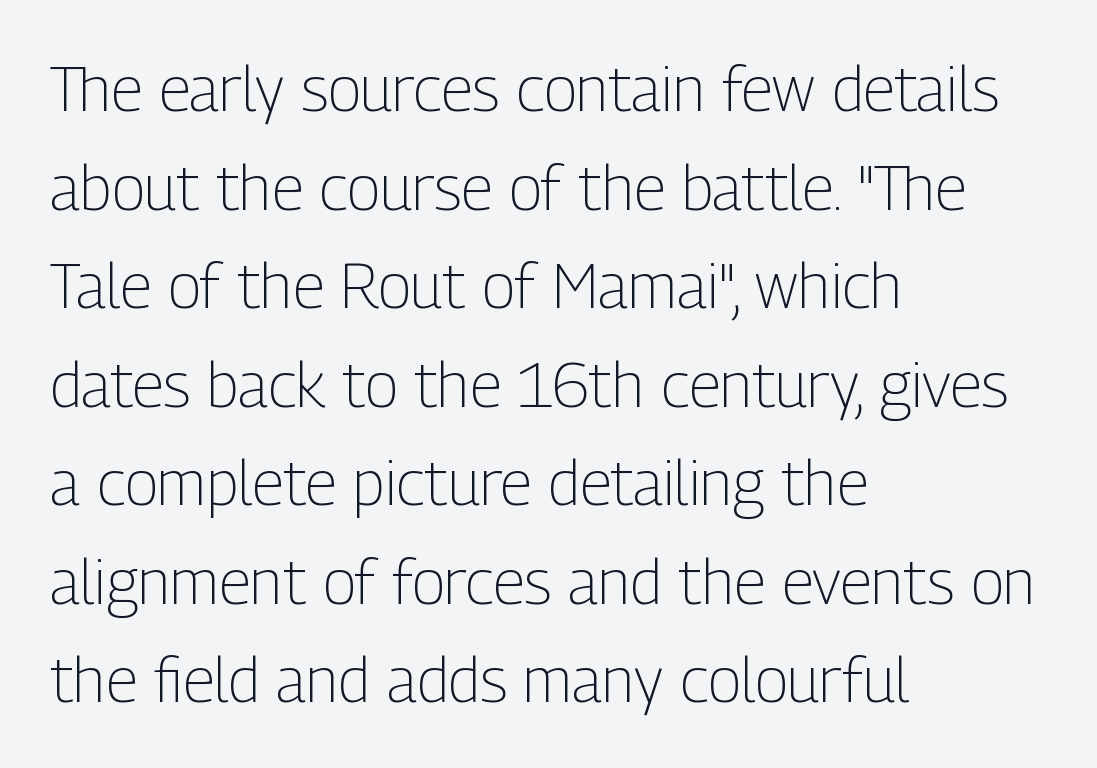
Horizontal bands of white between lines are of average thickness. No extra ink here — the face is not bold. Each letter keeps its own natural width here, so spacing adapts to shape. This rendering employs a face without finishing strokes, i.e., a sans-serif.
